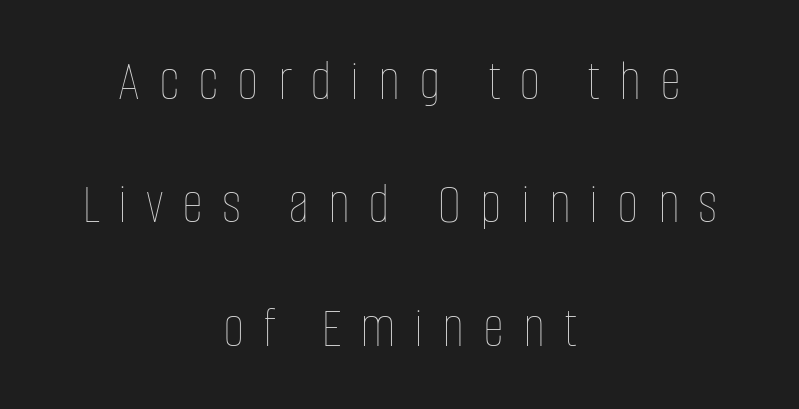
The vertical gap from one line to the next is large. In terms of letterspacing, this is a distinctly airy, spread setting. The compositor balanced each line on the midline. The letters advance in unequal steps, a hallmark of proportional type. The font sits on the lighter half of the weight spectrum, regular included. Underline: absent.
